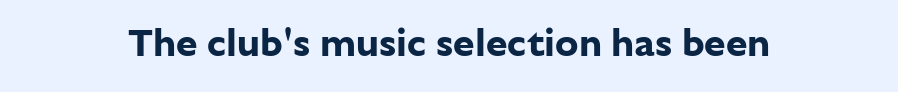
The image shows 39 px bold sans-serif type, upright; set normal letter spacing, not underlined; low stroke contrast and a medium x-height.
